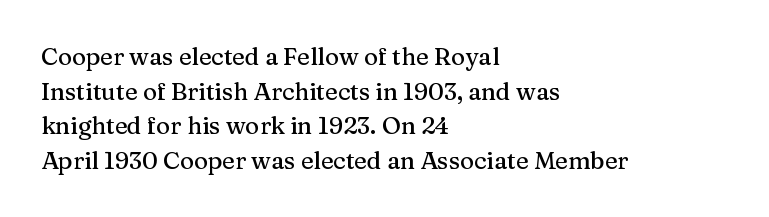
Q: Is the text italic (slanted)? A: No, it is upright.
Q: Is the text underlined? A: No.
Q: How is the paragraph aligned? A: Left-aligned.
Q: Is the spacing between letters normal or unusually wide? A: Normal.
Q: Is the spacing between lines tight, normal or loose? A: Normal.
